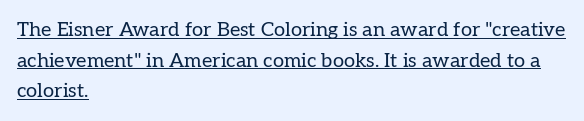
{"italic": "no", "bold": "no", "underline": "yes", "align": "left", "line_spacing": "normal", "line_spacing_ratio": 1.53, "letter_spacing": "normal", "letter_spacing_em": 0.0, "glyph_px": 20}
